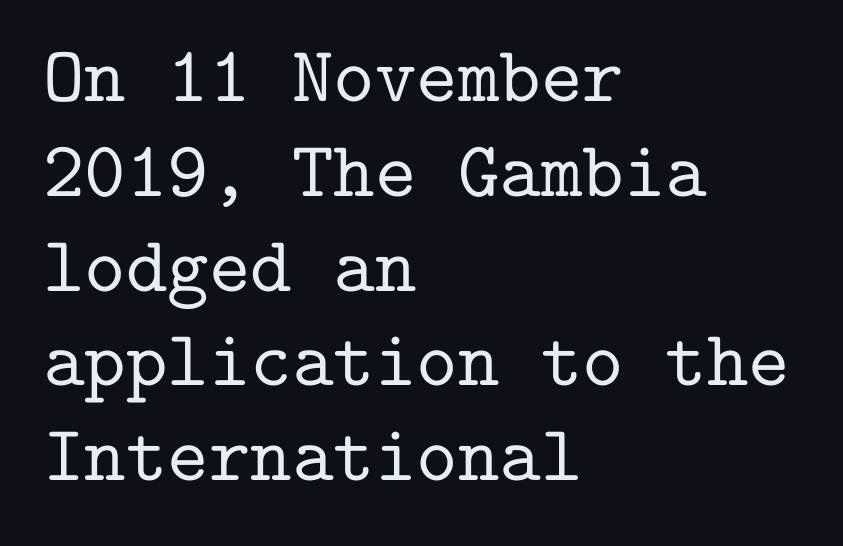
Q: Is the text italic (slanted)? A: No, it is upright.
Q: Is the typeface a serif or a sans-serif typeface? A: Serif.
Q: Is the text underlined? A: No.
Q: How is the paragraph aligned? A: Left-aligned.
Q: Is the spacing between letters normal or unusually wide? A: Normal.
Q: Width (condensed, normal, or wide)? A: Normal.
Q: Stroke contrast? A: Low.
Q: x-height? A: Medium.
Q: Monospaced? A: Yes.
